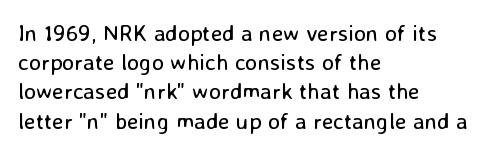
{"italic": "no", "bold": "no", "underline": "no", "align": "left", "line_spacing": "normal", "line_spacing_ratio": 1.27, "letter_spacing": "normal", "letter_spacing_em": 0.0, "glyph_px": 23}
